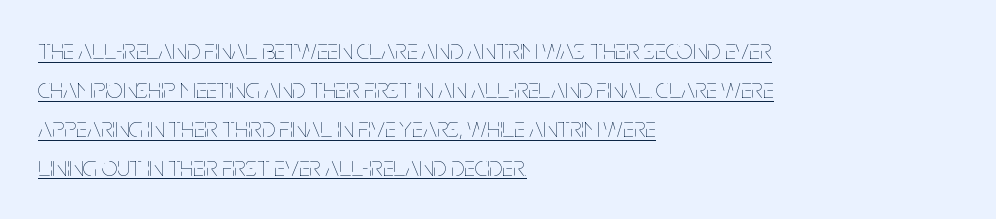
Q: Is the text bold? A: No.
Q: Is the text italic (slanted)? A: No, it is upright.
Q: Is the text underlined? A: Yes.
Q: How is the paragraph aligned? A: Left-aligned.
Q: Is the spacing between letters normal or unusually wide? A: Normal.
Q: Is the spacing between lines tight, normal or loose? A: Normal.
Q: Width (condensed, normal, or wide)? A: Condensed.
Q: Stroke contrast? A: Low.
Q: x-height? A: Large.
Q: Monospaced? A: No.
